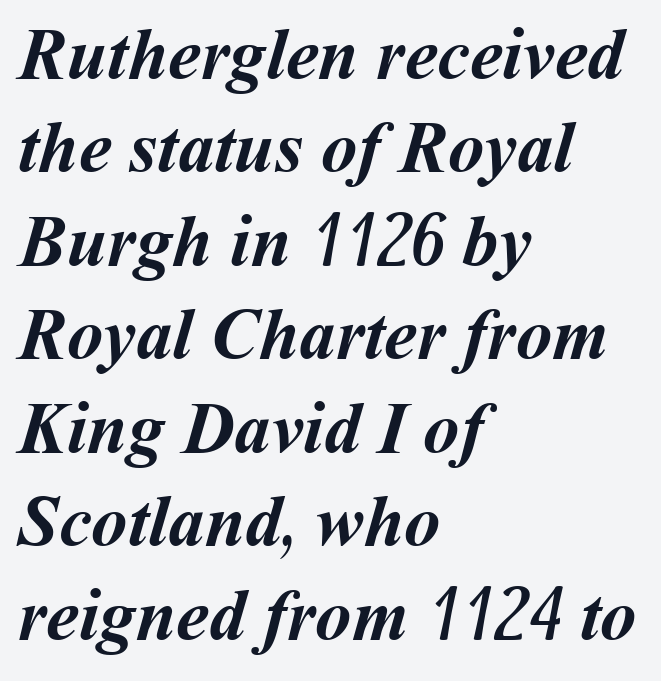
Q: Is the text bold? A: Yes.
Q: Is the text underlined? A: No.
Q: How is the paragraph aligned? A: Left-aligned.
Q: Is the spacing between letters normal or unusually wide? A: Normal.
Q: Is the spacing between lines tight, normal or loose? A: Normal.
Q: Width (condensed, normal, or wide)? A: Normal.
Q: Stroke contrast? A: Medium.
Q: x-height? A: Medium.
Q: Monospaced? A: No.
